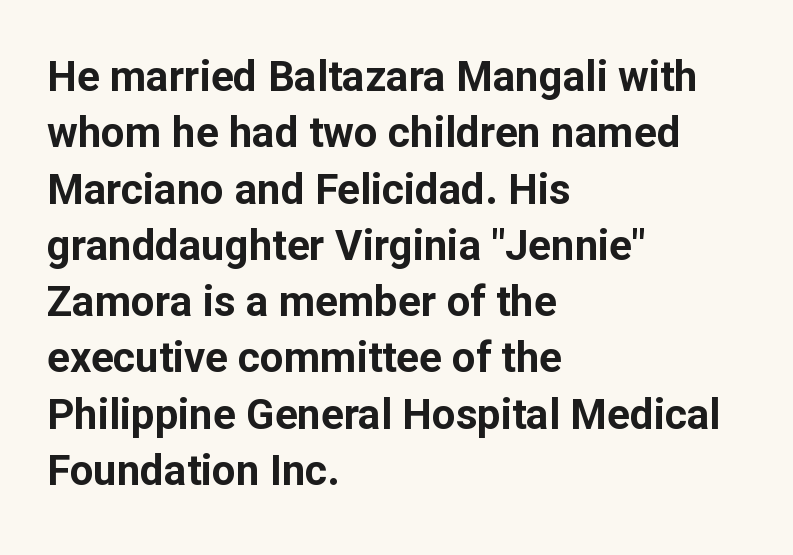
The designer left line spacing at the default. Emphasis by weight is at full strength: bold. The gap between lines stays unmarked. The characters display no serif detailing; their extremities are plain.
